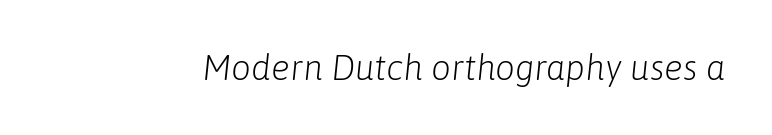
The image shows 35 px light type, italic (leaning right); set normal letter spacing, not underlined; low stroke contrast and a medium x-height.
